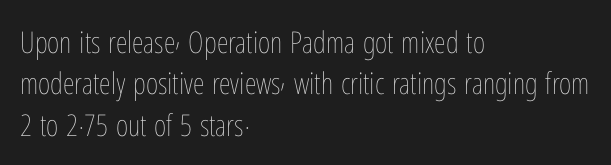
{"italic": "no", "bold": "no", "weight": "thin", "width": "condensed", "stroke_contrast": "low", "x_height": "medium", "monospaced": "no", "underline": "no", "align": "left", "line_spacing": "normal", "line_spacing_ratio": 1.38, "letter_spacing": "normal", "letter_spacing_em": 0.0, "glyph_px": 30}
